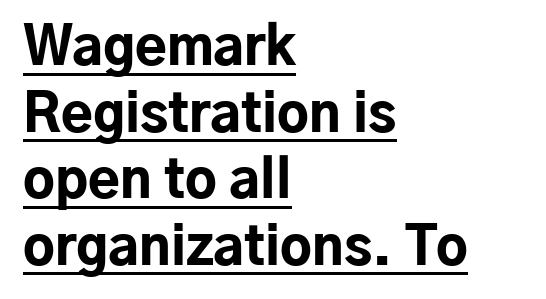
{"serif": "no", "italic": "no", "bold": "yes", "weight": "bold", "width": "normal", "stroke_contrast": "low", "x_height": "medium", "monospaced": "no", "underline": "yes", "align": "left", "line_spacing": "normal", "line_spacing_ratio": 1.28, "letter_spacing": "normal", "letter_spacing_em": 0.0, "glyph_px": 52}
